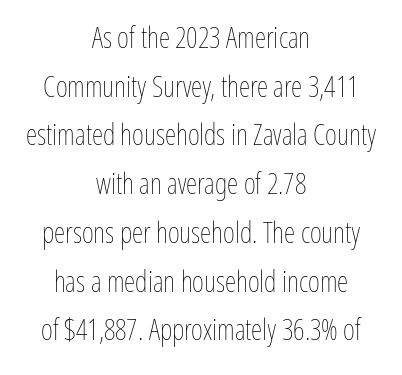
Q: Is the text bold? A: No.
Q: Is the text italic (slanted)? A: No, it is upright.
Q: Is the text underlined? A: No.
Q: How is the paragraph aligned? A: Centered.
Q: Is the spacing between letters normal or unusually wide? A: Normal.
Q: Is the spacing between lines tight, normal or loose? A: Normal.
Q: Width (condensed, normal, or wide)? A: Condensed.
Q: Stroke contrast? A: Low.
Q: x-height? A: Medium.
Q: Monospaced? A: No.
